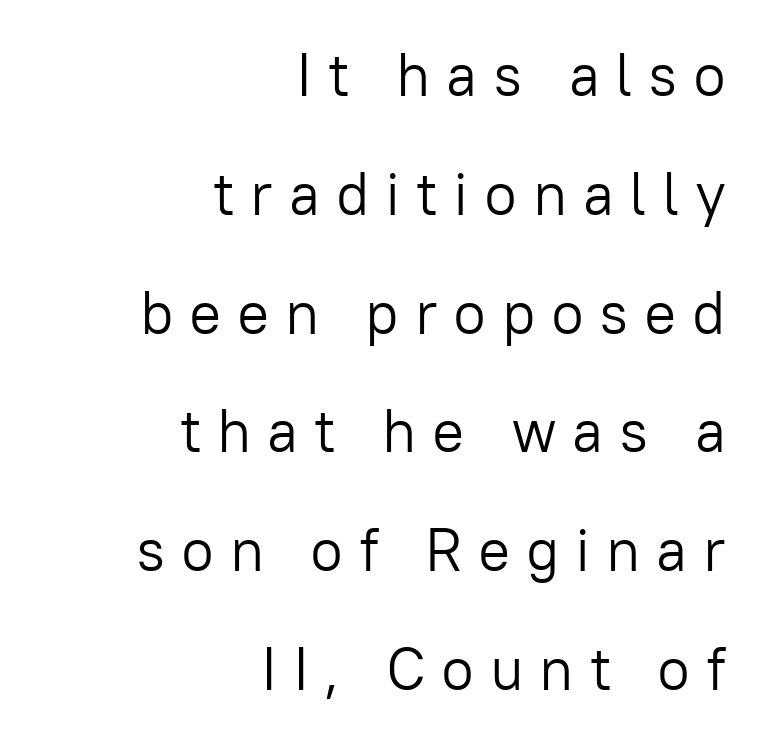
The image shows 60 px light sans-serif type, upright; set right-aligned, loose line spacing (1.98x), unusually wide letter spacing (+0.26 em), not underlined; low stroke contrast and a medium x-height.
